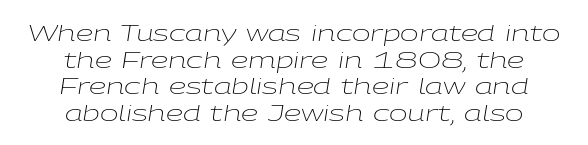
Q: Is the text bold? A: No.
Q: Is the text italic (slanted)? A: Yes, it leans right by about 9 degrees.
Q: Is the text underlined? A: No.
Q: How is the paragraph aligned? A: Centered.
Q: Is the spacing between letters normal or unusually wide? A: Normal.
